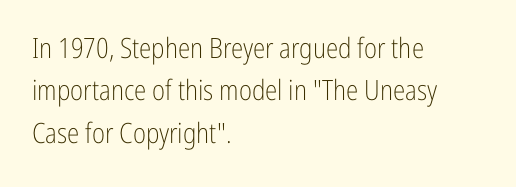
The typesetter chose a ragged-right arrangement here. The rows are spaced the way most documents space them. Rule under the text: the space is simply empty. You could call the tracking neutral — neither tight nor loose. Do the letters lean? They stand straight. This sample has the flowing, uneven cadence of proportional lettering.
